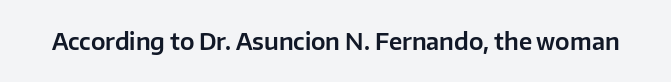
Each word holds together tightly as a unit, with standard inter-letter gaps. Posture: upright roman. The specimen omits any rule beneath the text block's lines.
